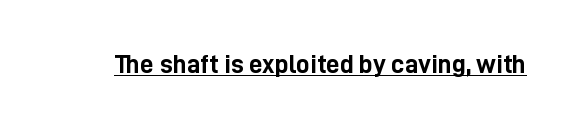
Q: Is the text bold? A: Yes.
Q: Is the text italic (slanted)? A: No, it is upright.
Q: Is the text underlined? A: Yes.
Q: Is the spacing between letters normal or unusually wide? A: Normal.
